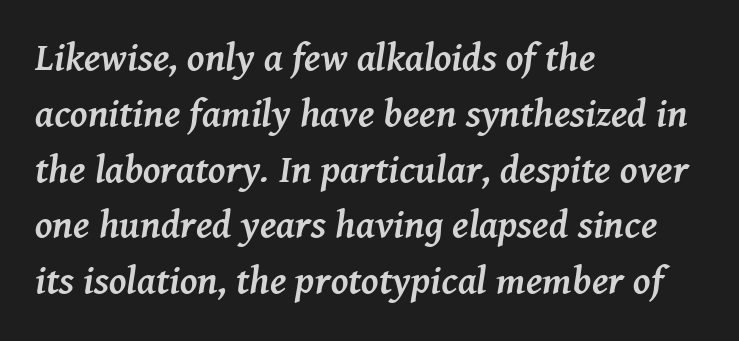
The image shows 39 px semibold serif type, italic (leaning right); set left-aligned, normal line spacing (1.43x), normal letter spacing, not underlined; medium stroke contrast and a medium x-height.
